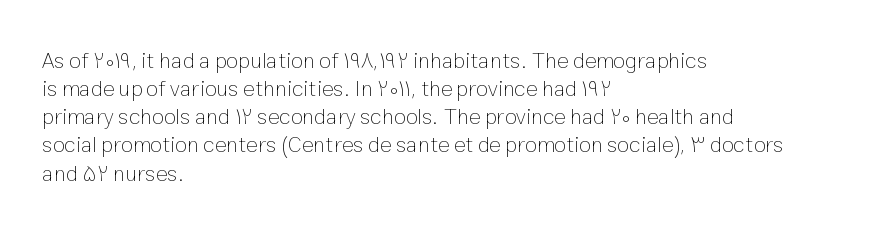
Q: Is the text bold? A: No.
Q: Is the text italic (slanted)? A: No, it is upright.
Q: Is the text underlined? A: No.
Q: How is the paragraph aligned? A: Left-aligned.
Q: Is the spacing between letters normal or unusually wide? A: Normal.
Q: Is the spacing between lines tight, normal or loose? A: Normal.
